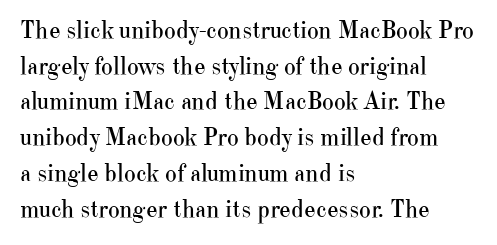
No word sits above an underline. These lines stack with their left ends in a neat column. The line-height multiplier appears to be the usual default. Ordinary non-slanted type is in use. Students, note that the glyphs here touch the page at normal intervals.
